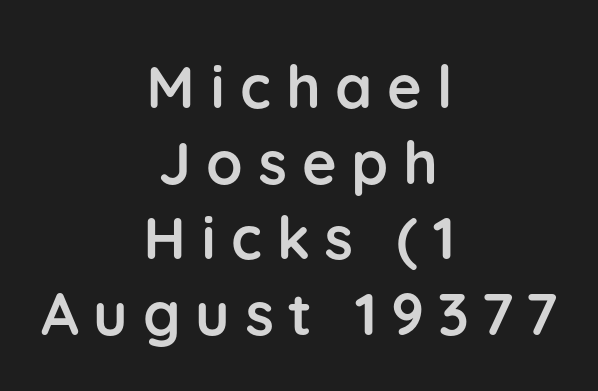
The image shows 59 px semibold sans-serif type, upright; set centered, normal line spacing (1.28x), unusually wide letter spacing (+0.25 em), not underlined; low stroke contrast and a medium x-height.
